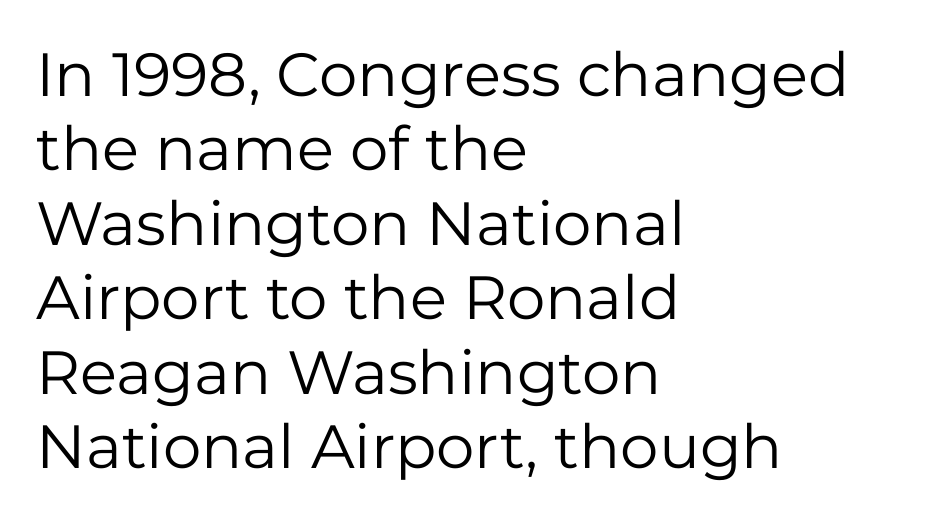
{"serif": "no", "italic": "no", "bold": "no", "weight": "regular", "width": "normal", "stroke_contrast": "low", "x_height": "medium", "monospaced": "no", "underline": "no", "align": "left", "line_spacing_ratio": 1.22, "letter_spacing": "normal", "letter_spacing_em": 0.0, "glyph_px": 61}
